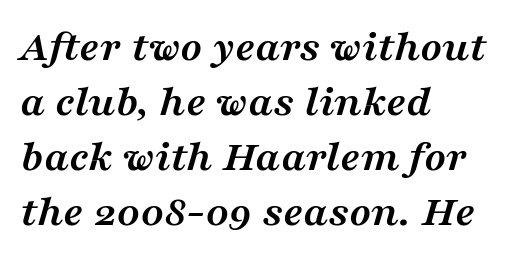
The face used here is proportionally spaced, like ordinary book or web type. The lines in this sample share a left origin and differ only in where they stop. The glyphs in this specimen are seriffed. The characters look thick and weighty, a clear bold.
